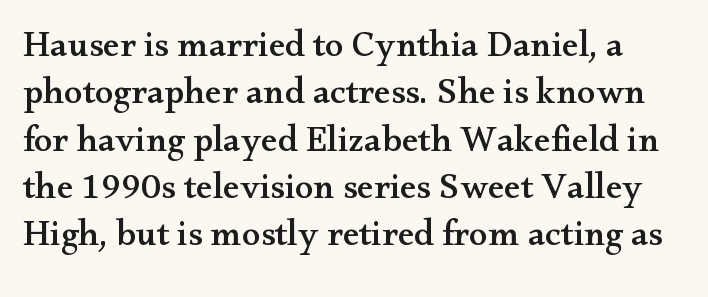
Q: Is the text italic (slanted)? A: No, it is upright.
Q: Is the typeface a serif or a sans-serif typeface? A: Serif.
Q: Is the text underlined? A: No.
Q: Is the spacing between letters normal or unusually wide? A: Normal.
Q: Is the spacing between lines tight, normal or loose? A: Normal.
Q: Width (condensed, normal, or wide)? A: Wide.
Q: Stroke contrast? A: Medium.
Q: x-height? A: Small.
Q: Monospaced? A: No.
